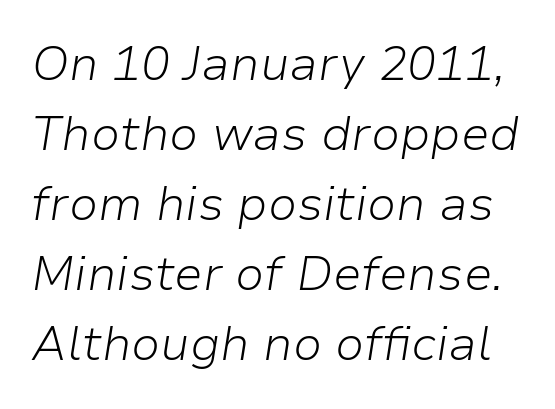
{"italic": "yes", "lean": "right", "slant_degrees": 9, "bold": "no", "weight": "light", "width": "normal", "stroke_contrast": "low", "x_height": "medium", "monospaced": "no", "underline": "no", "line_spacing": "normal", "line_spacing_ratio": 1.46, "letter_spacing": "normal", "letter_spacing_em": 0.0, "glyph_px": 48}
